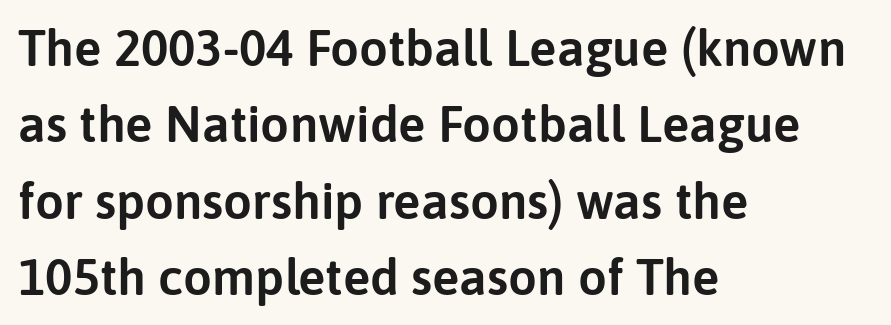
Line starts are locked; line ends wander. Vertically, the passage feels balanced, rows spaced as you'd expect. In terms of letterform style, serifs are entirely absent. These lines were composed using upright roman letters. Default kerning and tracking; the words read as compact shapes.
